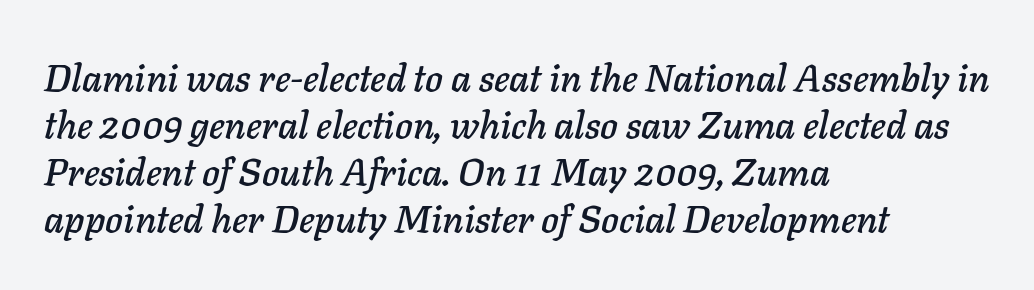
The image shows 38 px text type, italic (leaning right); set left-aligned, line spacing 1.24x, normal letter spacing, not underlined; low stroke contrast and a medium x-height.
